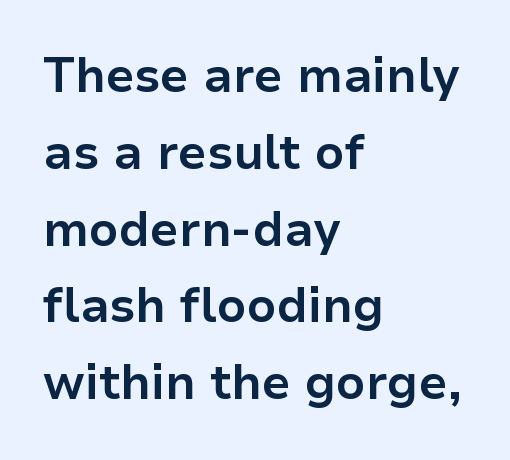
Q: Is the text bold? A: Yes.
Q: Is the text italic (slanted)? A: No, it is upright.
Q: Is the typeface a serif or a sans-serif typeface? A: Sans-serif.
Q: Is the text underlined? A: No.
Q: How is the paragraph aligned? A: Left-aligned.
Q: Is the spacing between letters normal or unusually wide? A: Normal.
Q: Is the spacing between lines tight, normal or loose? A: Normal.
Q: Width (condensed, normal, or wide)? A: Normal.
Q: Stroke contrast? A: Low.
Q: x-height? A: Medium.
Q: Monospaced? A: No.
